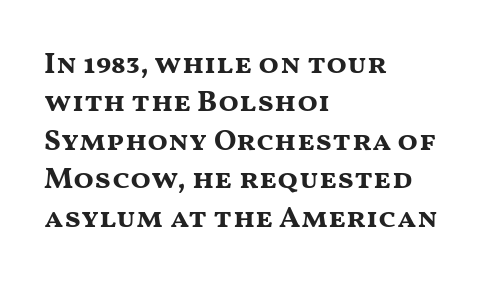
Q: Is the text bold? A: Yes.
Q: Is the text italic (slanted)? A: No, it is upright.
Q: Is the typeface a serif or a sans-serif typeface? A: Sans-serif.
Q: Is the text underlined? A: No.
Q: How is the paragraph aligned? A: Left-aligned.
Q: Is the spacing between letters normal or unusually wide? A: Normal.
Q: Is the spacing between lines tight, normal or loose? A: Normal.
Q: Width (condensed, normal, or wide)? A: Wide.
Q: Stroke contrast? A: Medium.
Q: x-height? A: Medium.
Q: Monospaced? A: No.
